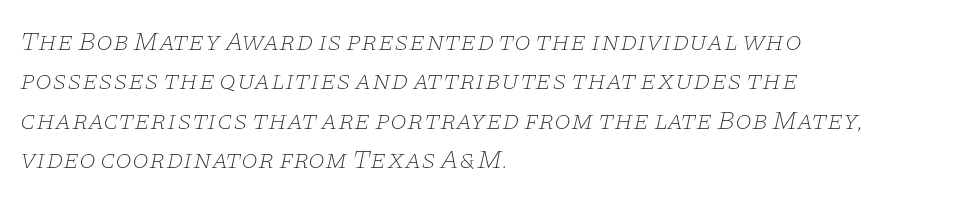
{"italic": "yes", "lean": "right", "slant_degrees": 11, "bold": "no", "underline": "no", "align": "left", "line_spacing": "normal", "line_spacing_ratio": 1.46, "letter_spacing": "normal", "letter_spacing_em": 0.0, "glyph_px": 27}
